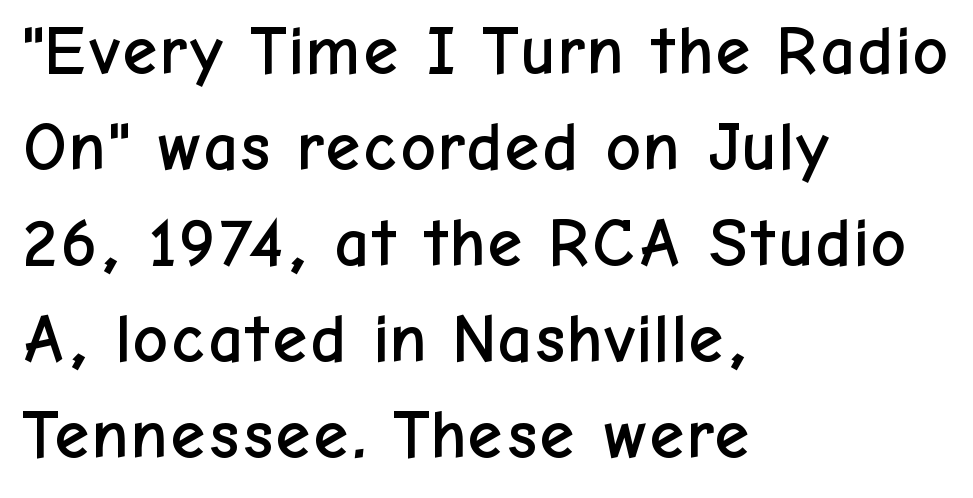
{"serif": "no", "italic": "no", "width": "normal", "stroke_contrast": "low", "x_height": "medium", "monospaced": "no", "underline": "no", "align": "left", "line_spacing": "normal", "line_spacing_ratio": 1.39, "letter_spacing": "normal", "letter_spacing_em": 0.0, "glyph_px": 69}
